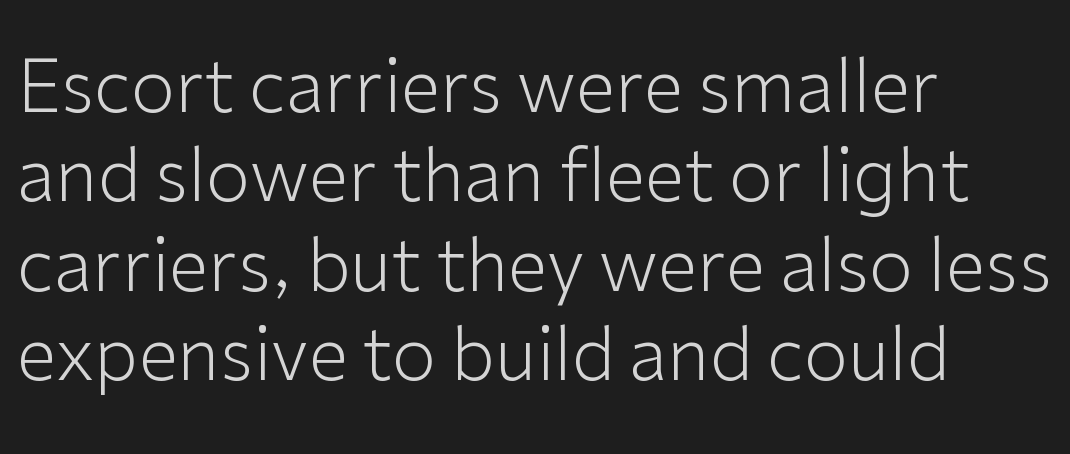
The image shows 72 px light sans-serif type, upright; set left-aligned, line spacing 1.24x, normal letter spacing, not underlined; low stroke contrast and a medium x-height.
